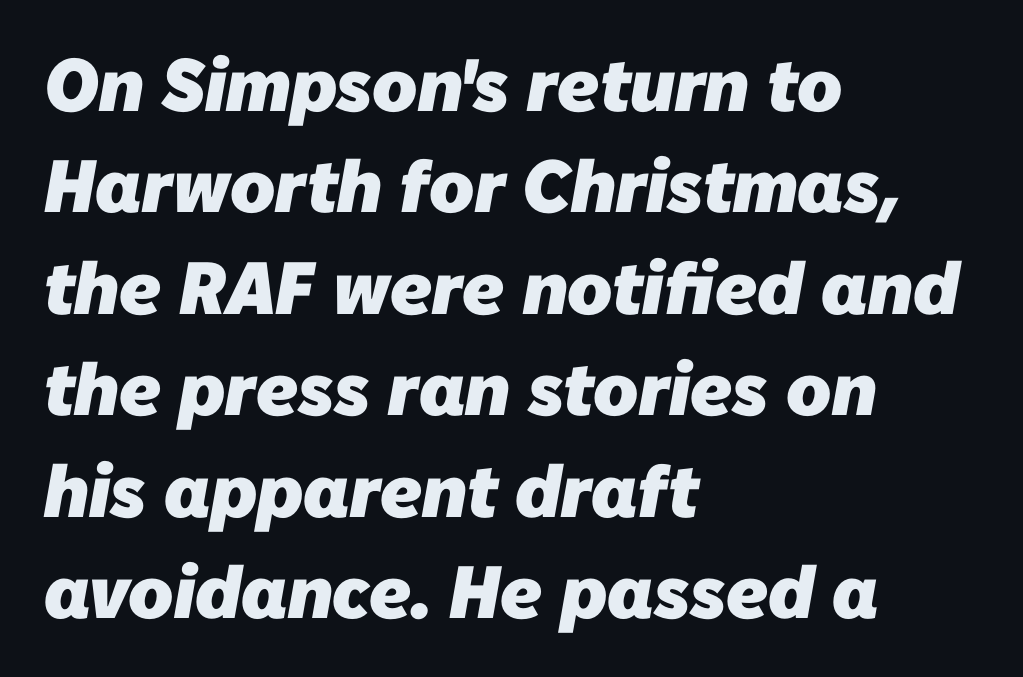
Normally led — the rows are evenly, conventionally spaced. Alignment: flush left. This sample has the flowing, uneven cadence of proportional lettering. Letter spacing: default. Plenty of ink on the page — the face is bold. In terms of letterform style, serifs are entirely absent.
